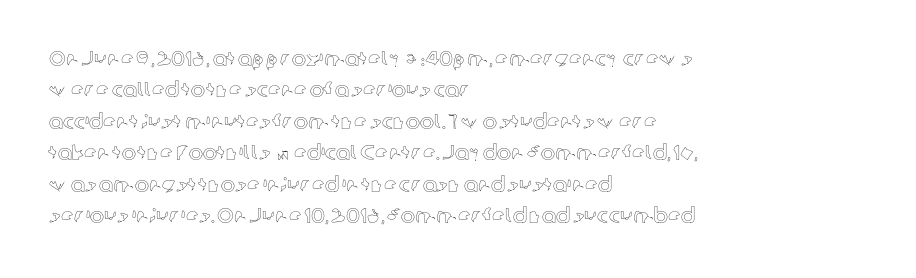
Q: Is the text italic (slanted)? A: No, it is upright.
Q: Is the text underlined? A: No.
Q: How is the paragraph aligned? A: Left-aligned.
Q: Is the spacing between letters normal or unusually wide? A: Normal.
Q: Is the spacing between lines tight, normal or loose? A: Normal.
